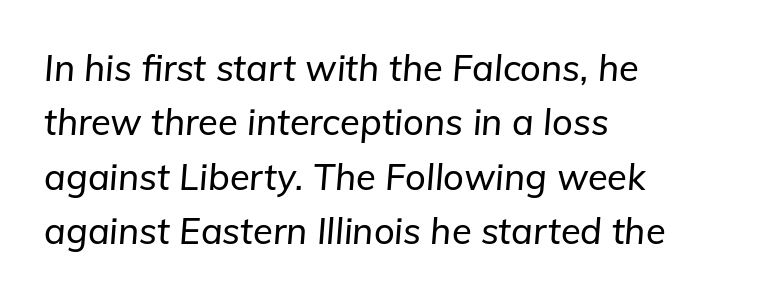
The image shows 36 px text type, italic (leaning right); set left-aligned, normal line spacing (1.51x), normal letter spacing, not underlined; low stroke contrast and a medium x-height.
